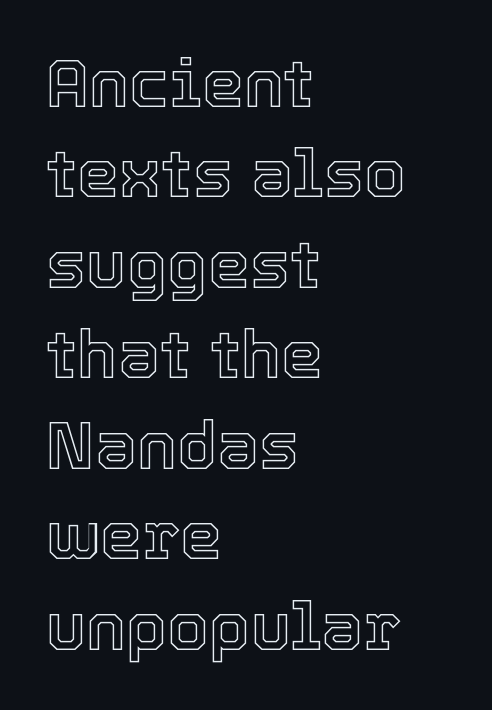
{"italic": "no", "width": "normal", "x_height": "medium", "monospaced": "no", "underline": "no", "align": "left", "line_spacing": "normal", "line_spacing_ratio": 1.35, "letter_spacing": "normal", "letter_spacing_em": 0.0, "glyph_px": 67}
